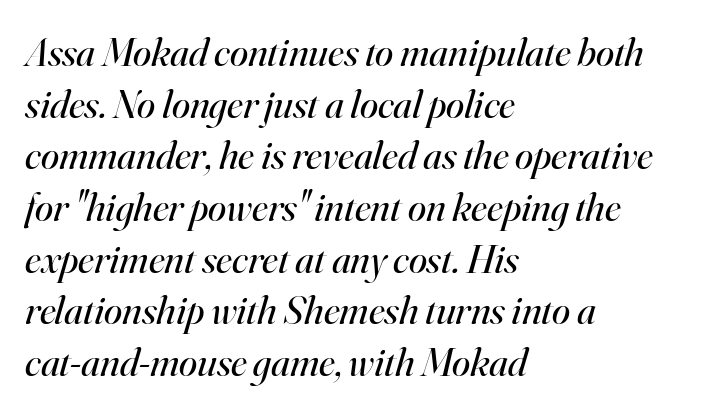
{"serif": "yes", "italic": "yes", "lean": "right", "slant_degrees": 16, "bold": "no", "weight": "regular", "width": "normal", "stroke_contrast": "high", "x_height": "small", "monospaced": "no", "underline": "no", "align": "left", "line_spacing": "normal", "line_spacing_ratio": 1.26, "letter_spacing": "normal", "letter_spacing_em": 0.0, "glyph_px": 41}
